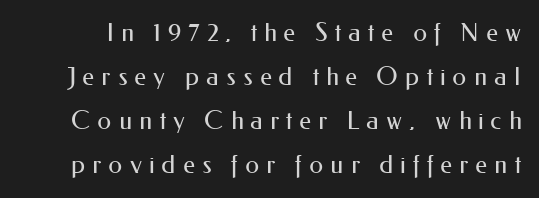
{"italic": "no", "bold": "no", "underline": "no", "line_spacing_ratio": 1.76, "letter_spacing": "wide", "letter_spacing_em": 0.28, "glyph_px": 25}
